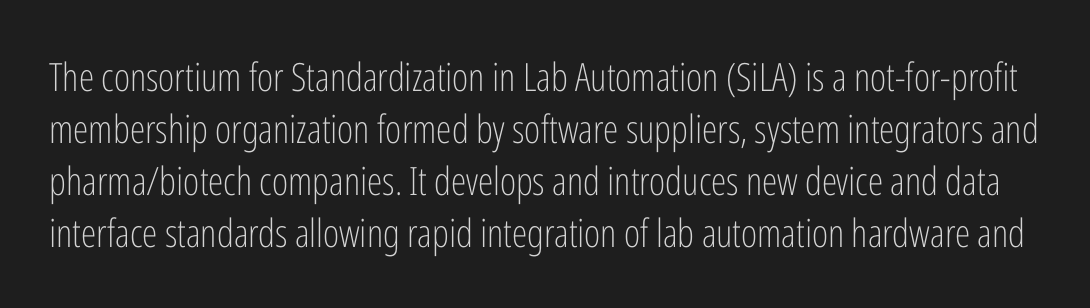
Q: Is the text bold? A: No.
Q: Is the text italic (slanted)? A: No, it is upright.
Q: Is the typeface a serif or a sans-serif typeface? A: Sans-serif.
Q: Is the text underlined? A: No.
Q: Is the spacing between letters normal or unusually wide? A: Normal.
Q: Is the spacing between lines tight, normal or loose? A: Normal.
Q: Width (condensed, normal, or wide)? A: Condensed.
Q: Stroke contrast? A: Low.
Q: x-height? A: Medium.
Q: Monospaced? A: No.
